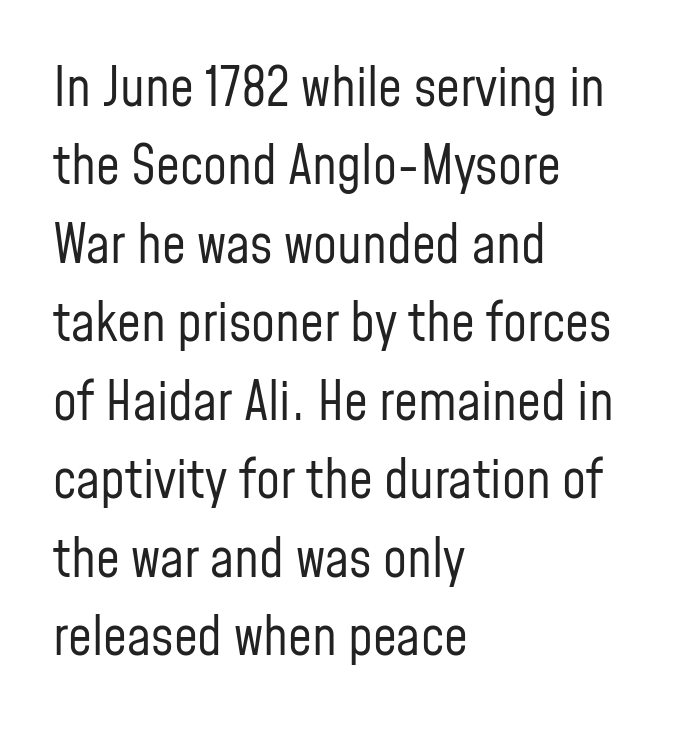
Q: Is the text bold? A: No.
Q: Is the text italic (slanted)? A: No, it is upright.
Q: Is the typeface a serif or a sans-serif typeface? A: Sans-serif.
Q: Is the text underlined? A: No.
Q: How is the paragraph aligned? A: Left-aligned.
Q: Is the spacing between letters normal or unusually wide? A: Normal.
Q: Is the spacing between lines tight, normal or loose? A: Normal.
Q: Width (condensed, normal, or wide)? A: Condensed.
Q: Stroke contrast? A: Low.
Q: x-height? A: Medium.
Q: Monospaced? A: No.
